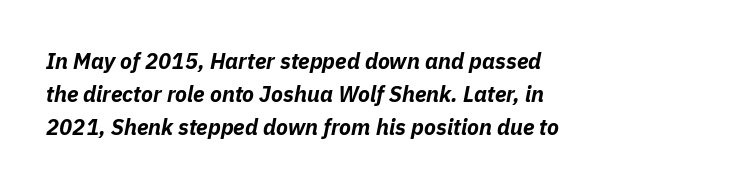
Bold? Absolutely — the strokes are thick and heavy. Regarding leading, the lines here are spaced in the standard way. Descenders are the only things crossing below the line. The passage shown leans; its letterforms are oblique.
